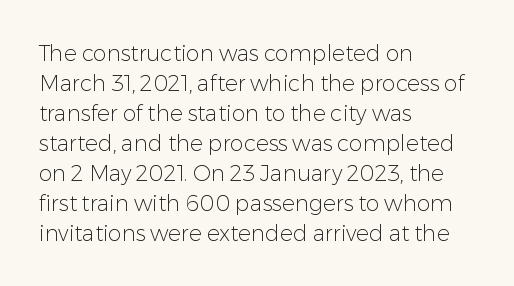
Q: Is the text bold? A: No.
Q: Is the text italic (slanted)? A: No, it is upright.
Q: Is the text underlined? A: No.
Q: How is the paragraph aligned? A: Left-aligned.
Q: Is the spacing between letters normal or unusually wide? A: Normal.
Q: Is the spacing between lines tight, normal or loose? A: Normal.
